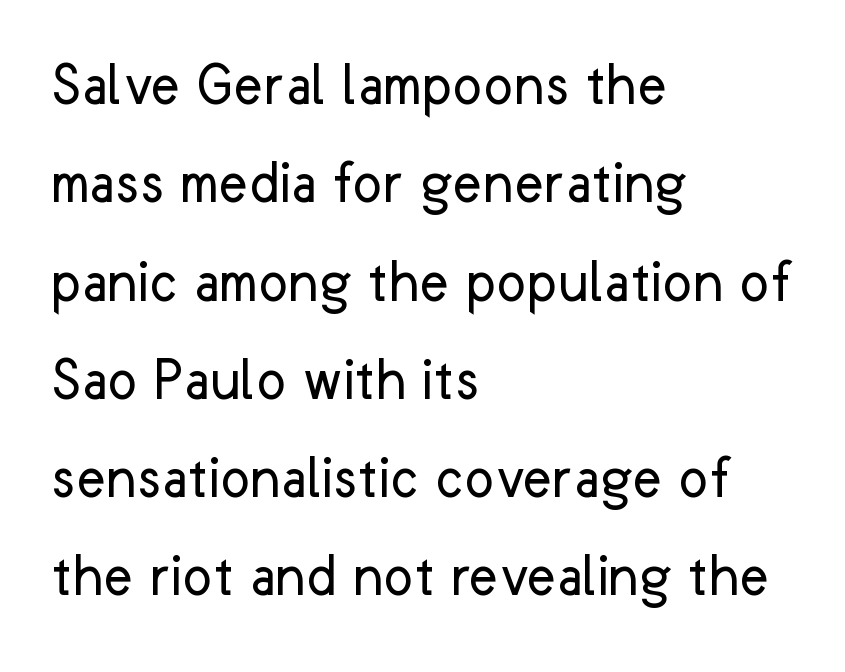
Q: Is the text bold? A: No.
Q: Is the text italic (slanted)? A: No, it is upright.
Q: Is the typeface a serif or a sans-serif typeface? A: Sans-serif.
Q: Is the text underlined? A: No.
Q: How is the paragraph aligned? A: Left-aligned.
Q: Is the spacing between letters normal or unusually wide? A: Normal.
Q: Is the spacing between lines tight, normal or loose? A: Normal.
Q: Width (condensed, normal, or wide)? A: Normal.
Q: Stroke contrast? A: Low.
Q: x-height? A: Medium.
Q: Monospaced? A: No.
